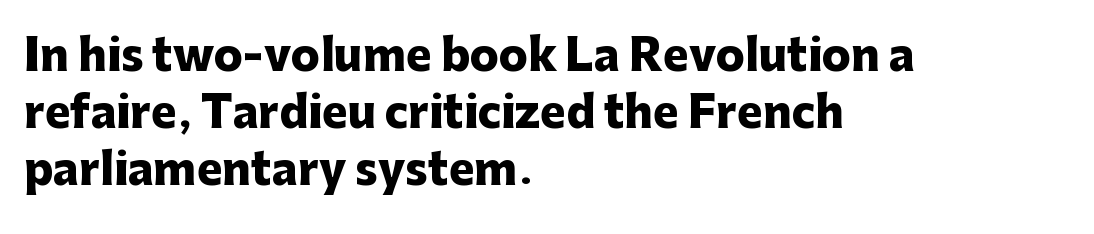
Q: Is the text bold? A: Yes.
Q: Is the text italic (slanted)? A: No, it is upright.
Q: Is the typeface a serif or a sans-serif typeface? A: Sans-serif.
Q: Is the text underlined? A: No.
Q: How is the paragraph aligned? A: Left-aligned.
Q: Is the spacing between letters normal or unusually wide? A: Normal.
Q: Is the spacing between lines tight, normal or loose? A: Normal.
Q: Width (condensed, normal, or wide)? A: Normal.
Q: Stroke contrast? A: Low.
Q: x-height? A: Medium.
Q: Monospaced? A: No.
